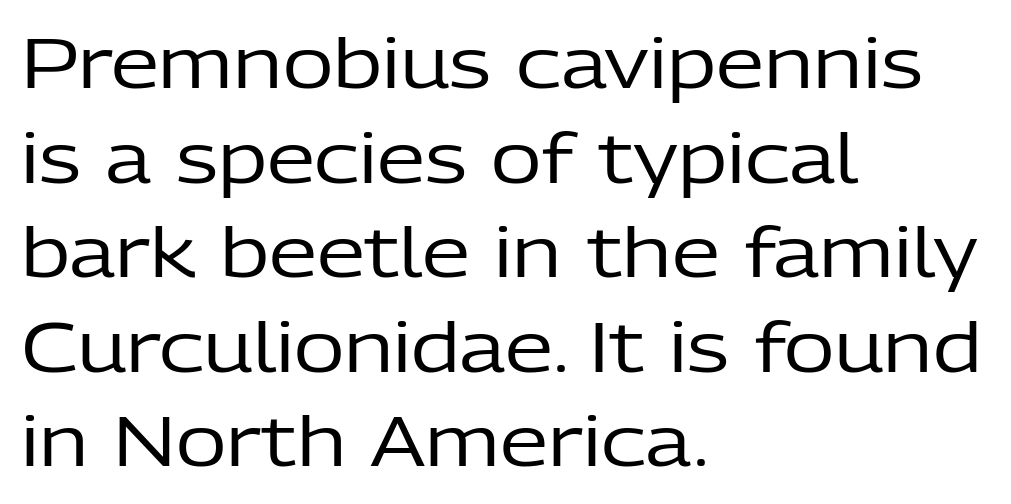
The image shows 69 px regular-weight sans-serif type, upright; set left-aligned, normal line spacing (1.37x), normal letter spacing, not underlined; low stroke contrast and a medium x-height.
